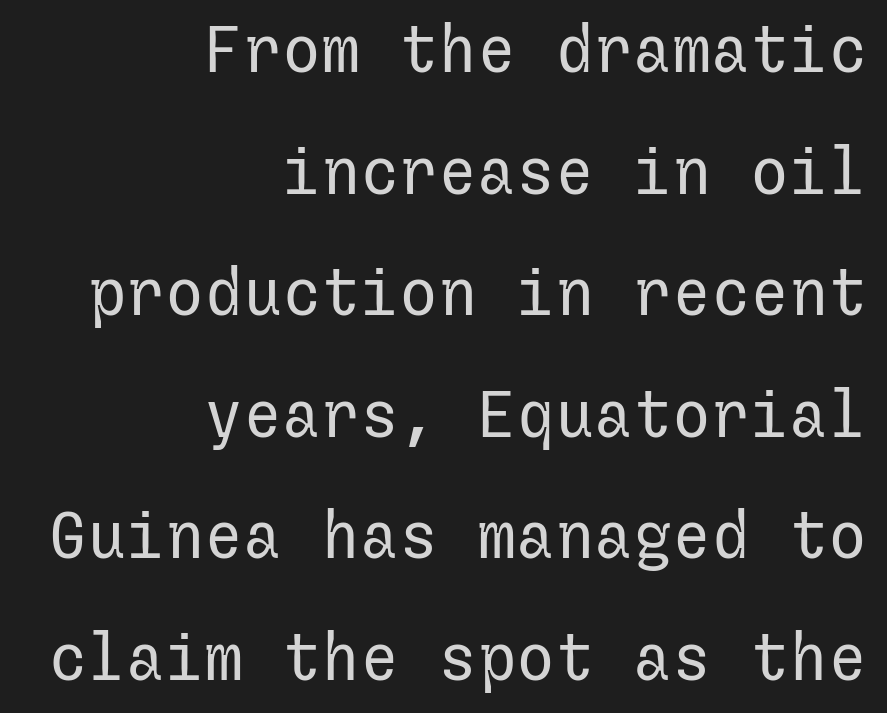
The image shows 65 px regular-weight sans-serif type, upright; set right-aligned, line spacing 1.87x, normal letter spacing, not underlined; low stroke contrast and a medium x-height.
